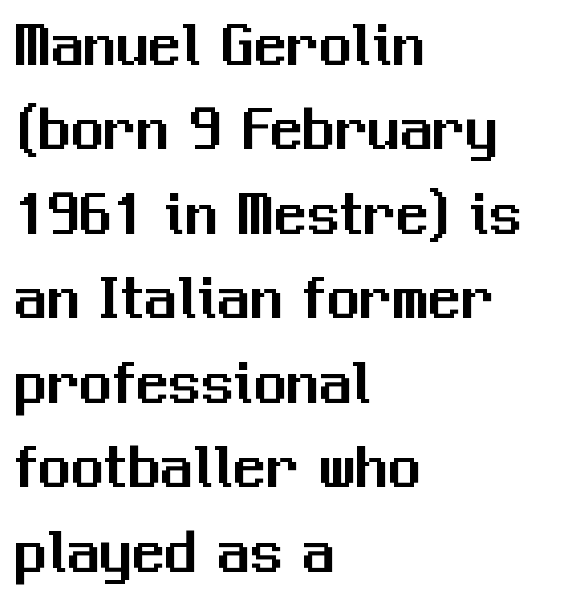
{"serif": "no", "italic": "no", "width": "normal", "stroke_contrast": "medium", "x_height": "medium", "monospaced": "no", "underline": "no", "align": "left", "line_spacing": "normal", "line_spacing_ratio": 1.3, "letter_spacing": "normal", "letter_spacing_em": 0.0, "glyph_px": 65}
